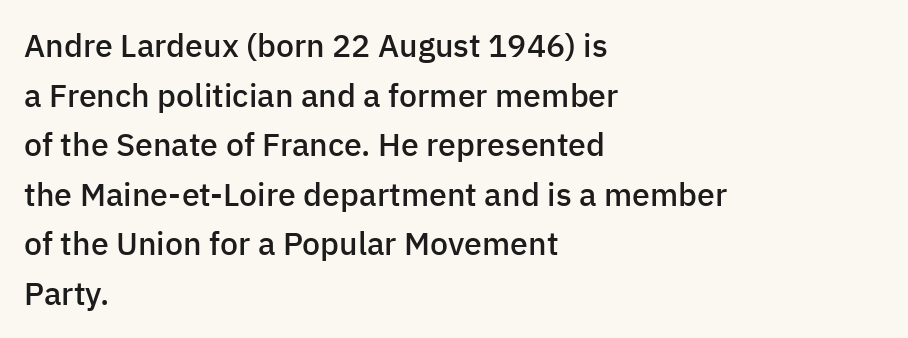
The image shows 32 px semibold sans-serif type, upright; set left-aligned, normal line spacing (1.55x), normal letter spacing, not underlined; low stroke contrast and a medium x-height.
